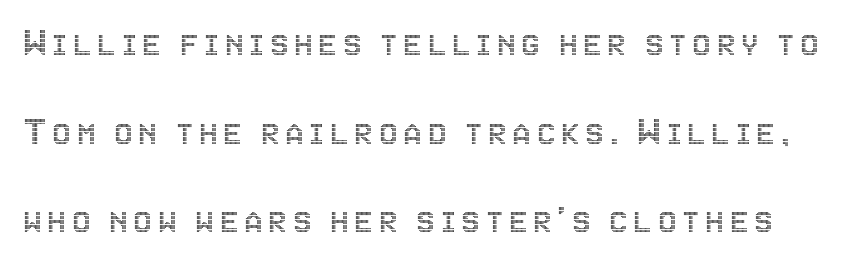
Q: Is the text italic (slanted)? A: No, it is upright.
Q: Is the text underlined? A: No.
Q: Is the spacing between lines tight, normal or loose? A: Loose.
Q: Width (condensed, normal, or wide)? A: Condensed.
Q: x-height? A: Large.
Q: Monospaced? A: No.
